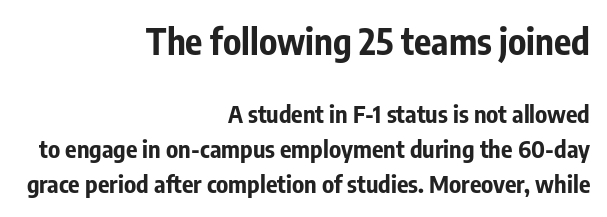
{"serif": "no", "italic": "no", "bold": "yes", "weight": "bold", "width": "condensed", "stroke_contrast": "low", "x_height": "medium", "monospaced": "no", "underline": "no", "align": "right", "line_spacing": "normal", "line_spacing_ratio": 1.46, "letter_spacing": "normal", "letter_spacing_em": 0.0, "larger_block": "first", "size_ratio": 1.5, "glyph_px": 36}
